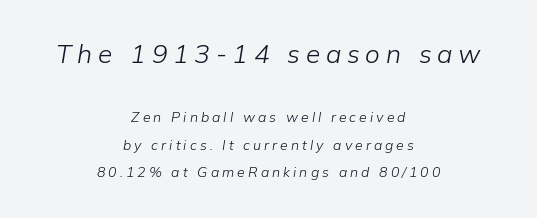
Q: Is the text bold? A: No.
Q: Is the text italic (slanted)? A: Yes, it leans right by about 9 degrees.
Q: Is the text underlined? A: No.
Q: How is the paragraph aligned? A: Centered.
Q: Is the spacing between letters normal or unusually wide? A: Unusually wide.
Q: Is the spacing between lines tight, normal or loose? A: Loose.
Q: Which block of text is set in a larger size, the first (top) or the second (bottom)? A: The first (top) one.
